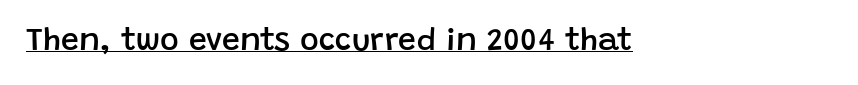
The image shows 32 px semibold sans-serif type, upright; set normal letter spacing, underlined; low stroke contrast and a large x-height.
